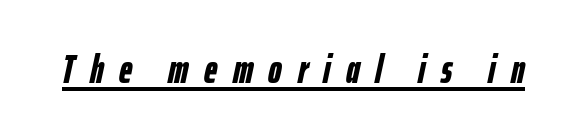
{"italic": "yes", "lean": "right", "slant_degrees": 12, "bold": "yes", "weight": "semibold", "width": "condensed", "stroke_contrast": "low", "x_height": "medium", "monospaced": "no", "underline": "yes", "letter_spacing": "wide", "letter_spacing_em": 0.38, "glyph_px": 41}
